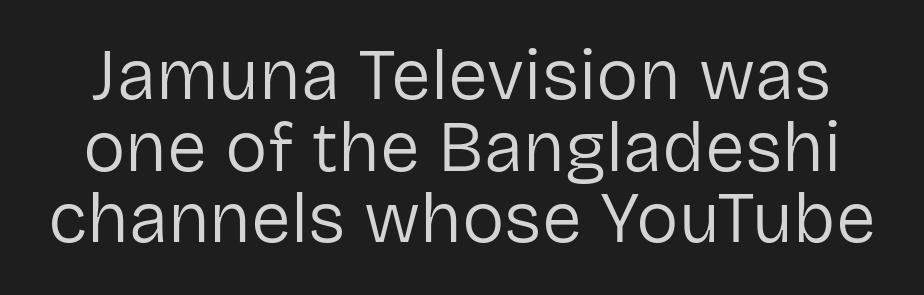
Varying glyph widths throughout — classic text-font behaviour. Letters have the restrained weight of plain body copy at most. Every character sits straight up, as roman type does. The leading is snug, giving the passage a crowded texture. Grotesque or geometric, the face here clearly has no serifs. Standard letterfit; no display-style spreading of the glyphs.
